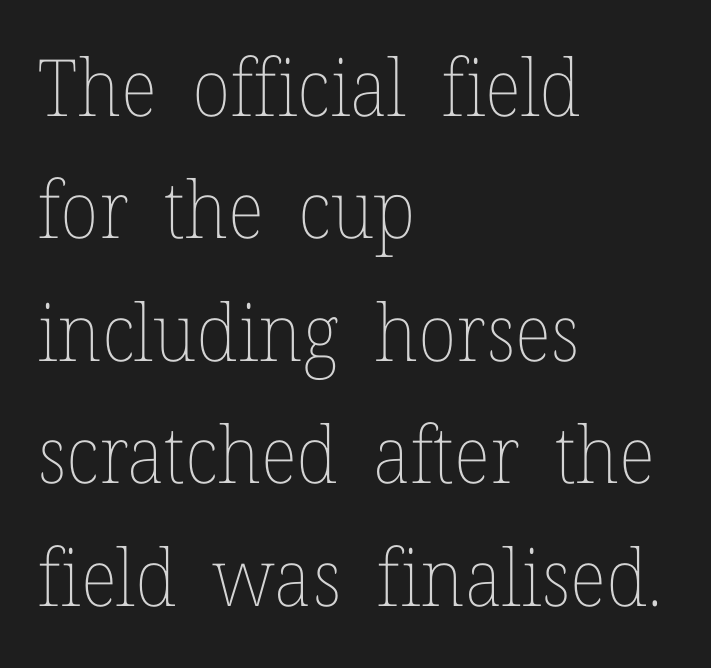
{"italic": "no", "bold": "no", "weight": "thin", "width": "normal", "stroke_contrast": "low", "x_height": "medium", "monospaced": "no", "underline": "no", "align": "left", "line_spacing": "normal", "line_spacing_ratio": 1.55, "letter_spacing": "normal", "letter_spacing_em": 0.0, "glyph_px": 79}
